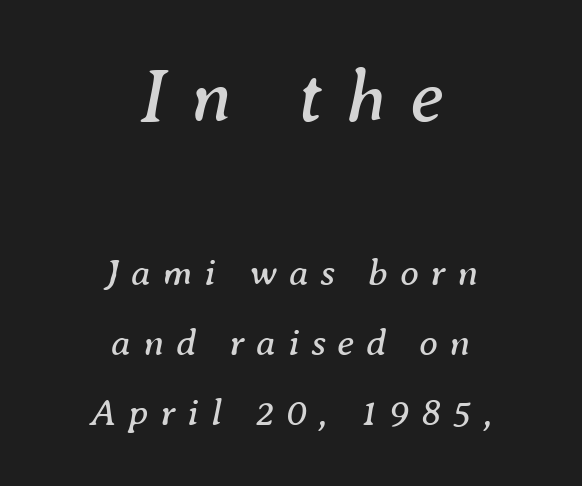
Size hierarchy here favors the leading block over the trailing one. Stroke thickness stays within the range of a standard reading face or lighter. The horizontal fit of the characters is loose and conspicuously gappy. Every character sits at an angle, as italics do. Does the copy run flush right? No — it is centered line by line. The glyphs are unaccompanied by any horizontal stroke below them.
